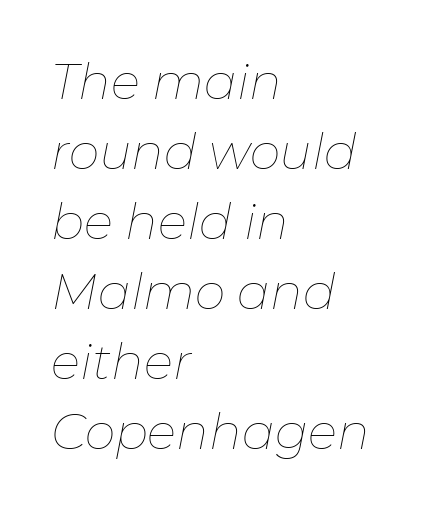
The image shows 49 px thin type, italic (leaning right); set left-aligned, normal line spacing (1.43x), normal letter spacing, not underlined; low stroke contrast and a medium x-height.
